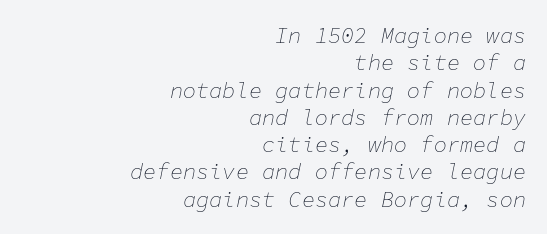
Q: Is the text bold? A: No.
Q: Is the text italic (slanted)? A: Yes, it leans right by about 11 degrees.
Q: Is the text underlined? A: No.
Q: How is the paragraph aligned? A: Right-aligned.
Q: Is the spacing between letters normal or unusually wide? A: Normal.
